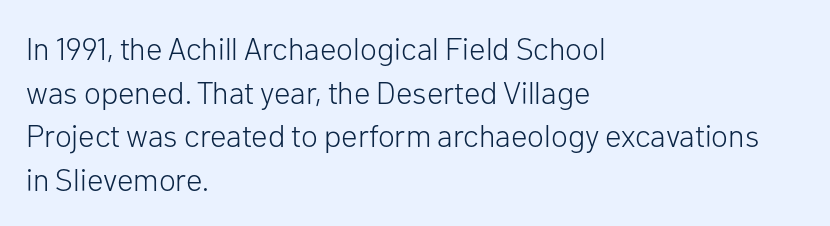
The image shows 31 px light sans-serif type, upright; set left-aligned, normal line spacing (1.41x), normal letter spacing, not underlined; low stroke contrast and a medium x-height.
